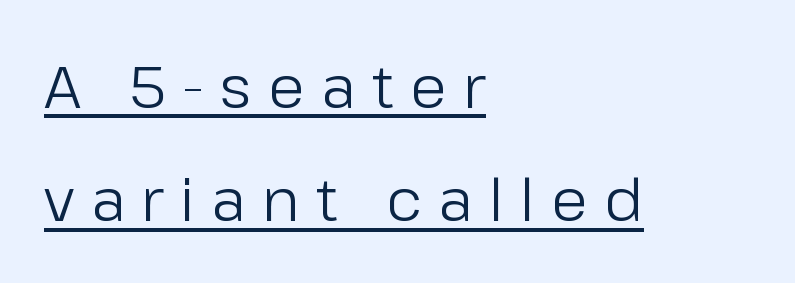
{"serif": "no", "italic": "no", "bold": "no", "weight": "regular", "width": "normal", "stroke_contrast": "low", "x_height": "medium", "monospaced": "no", "underline": "yes", "align": "left", "line_spacing": "loose", "line_spacing_ratio": 1.92, "letter_spacing": "wide", "letter_spacing_em": 0.28, "glyph_px": 59}
